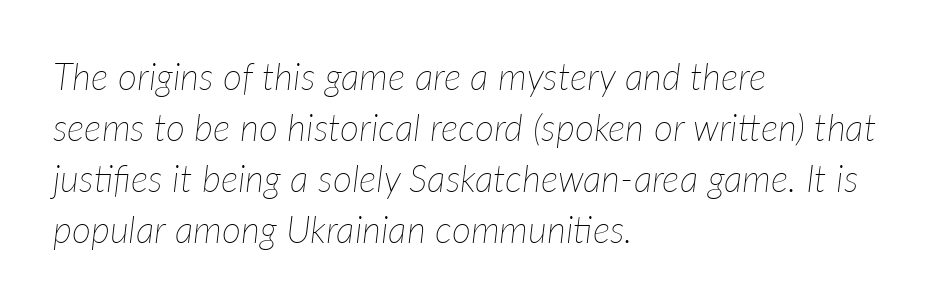
The image shows 37 px thin type, italic (leaning right); set left-aligned, normal line spacing (1.38x), normal letter spacing, not underlined; low stroke contrast and a medium x-height.
